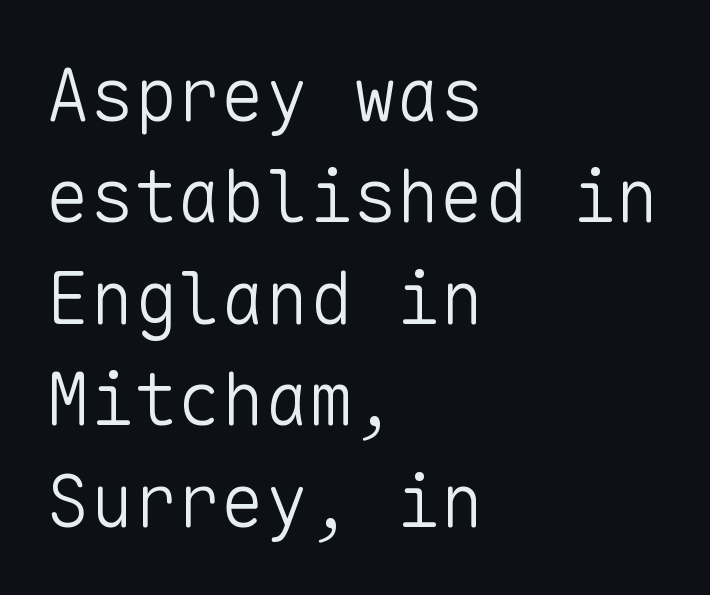
{"serif": "no", "italic": "no", "bold": "no", "weight": "light", "width": "normal", "stroke_contrast": "low", "x_height": "medium", "monospaced": "yes", "underline": "no", "align": "left", "line_spacing": "normal", "line_spacing_ratio": 1.39, "letter_spacing": "normal", "letter_spacing_em": 0.0, "glyph_px": 73}
